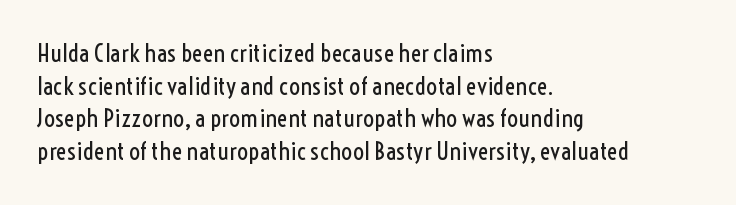
The image shows 25 px text type, upright; set left-aligned, normal line spacing (1.31x), normal letter spacing, not underlined.
